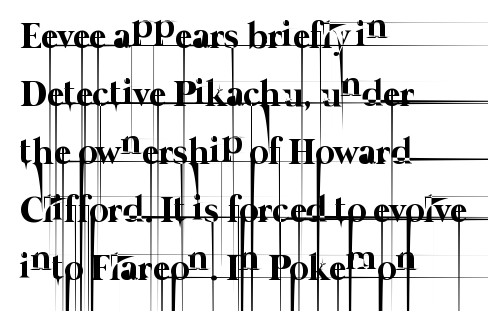
Q: Is the text bold? A: No.
Q: Is the text underlined? A: No.
Q: How is the paragraph aligned? A: Left-aligned.
Q: Is the spacing between letters normal or unusually wide? A: Normal.
Q: Is the spacing between lines tight, normal or loose? A: Normal.
Q: Width (condensed, normal, or wide)? A: Normal.
Q: Stroke contrast? A: Low.
Q: x-height? A: Medium.
Q: Monospaced? A: No.
